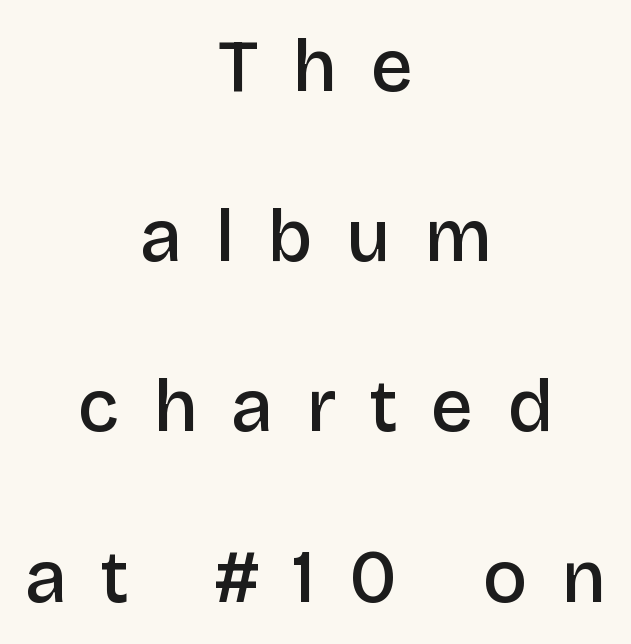
The image shows 74 px semibold sans-serif type, upright; set centered, loose line spacing (2.3x), unusually wide letter spacing (+0.45 em), not underlined; low stroke contrast and a large x-height.
